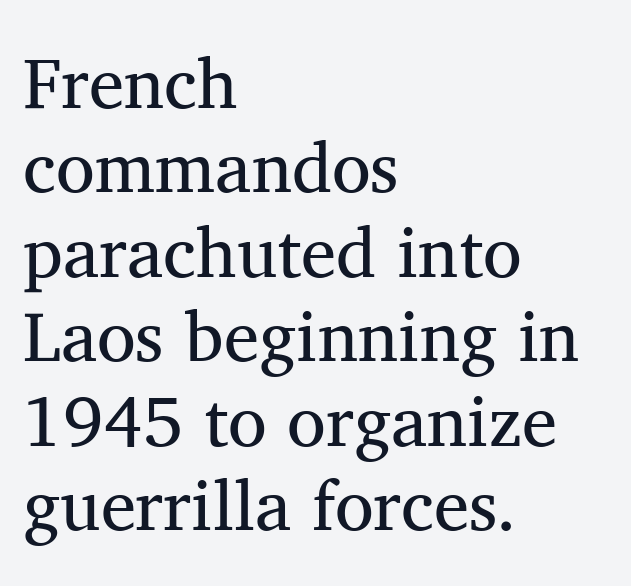
{"serif": "yes", "italic": "no", "bold": "no", "weight": "regular", "width": "normal", "stroke_contrast": "medium", "x_height": "medium", "monospaced": "no", "underline": "no", "align": "left", "line_spacing_ratio": 1.19, "letter_spacing": "normal", "letter_spacing_em": 0.0, "glyph_px": 71}
